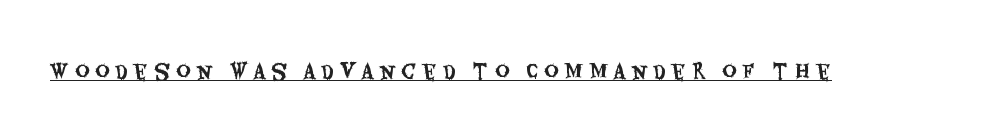
The image shows 20 px text type, upright; set unusually wide letter spacing (+0.31 em), underlined.
